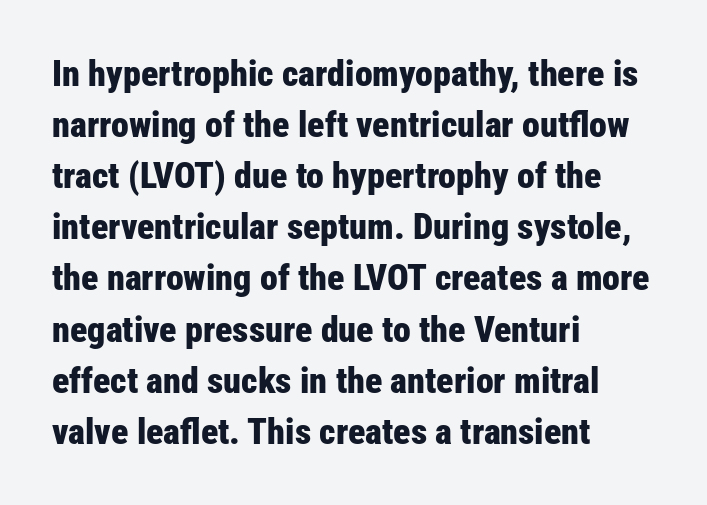
Q: Is the text bold? A: Yes.
Q: Is the text italic (slanted)? A: No, it is upright.
Q: Is the typeface a serif or a sans-serif typeface? A: Sans-serif.
Q: Is the text underlined? A: No.
Q: How is the paragraph aligned? A: Left-aligned.
Q: Is the spacing between letters normal or unusually wide? A: Normal.
Q: Is the spacing between lines tight, normal or loose? A: Normal.
Q: Width (condensed, normal, or wide)? A: Condensed.
Q: Stroke contrast? A: Low.
Q: x-height? A: Medium.
Q: Monospaced? A: No.
